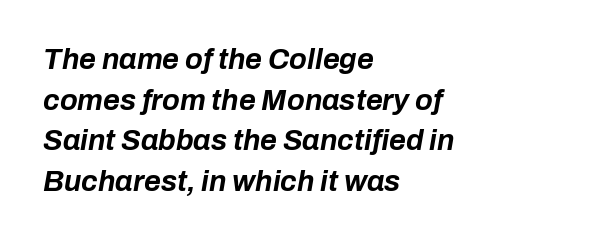
The image shows 29 px bold type, italic (leaning right); set left-aligned, normal line spacing (1.4x), normal letter spacing, not underlined; low stroke contrast and a medium x-height.
